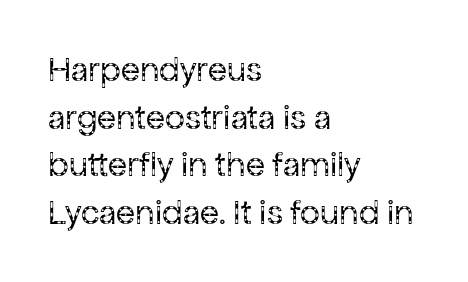
The image shows 35 px regular-weight sans-serif type, upright; set left-aligned, normal line spacing (1.36x), normal letter spacing, not underlined; low stroke contrast and a medium x-height.
